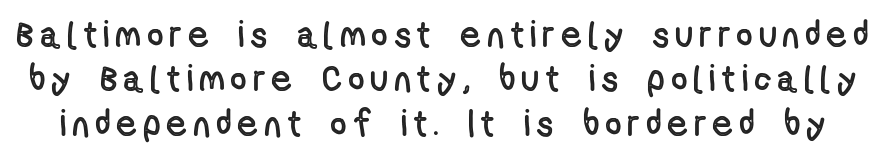
Q: Is the text italic (slanted)? A: No, it is upright.
Q: Is the text underlined? A: No.
Q: Is the spacing between letters normal or unusually wide? A: Unusually wide.
Q: Width (condensed, normal, or wide)? A: Condensed.
Q: x-height? A: Medium.
Q: Monospaced? A: No.
